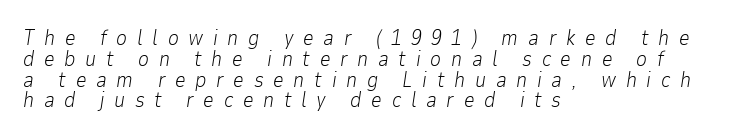
{"italic": "yes", "lean": "right", "slant_degrees": 9, "bold": "no", "underline": "no", "align": "left", "line_spacing": "tight", "line_spacing_ratio": 0.99, "letter_spacing": "wide", "letter_spacing_em": 0.46, "glyph_px": 21}
